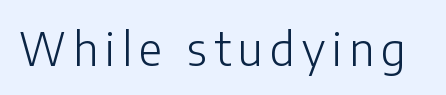
Q: Is the text bold? A: No.
Q: Is the text italic (slanted)? A: No, it is upright.
Q: Is the typeface a serif or a sans-serif typeface? A: Sans-serif.
Q: Is the text underlined? A: No.
Q: Width (condensed, normal, or wide)? A: Normal.
Q: Stroke contrast? A: Low.
Q: x-height? A: Medium.
Q: Monospaced? A: No.
